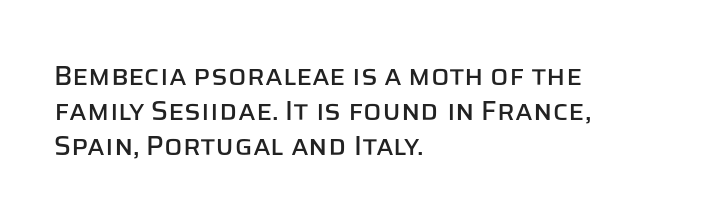
In CSS terms this would be text-align: left. Does the lettering tilt? It doesn't — this is upright. The strip under each line holds only bare page. Each word holds together tightly as a unit, with standard inter-letter gaps. These lines sit exactly where default settings would place them.
